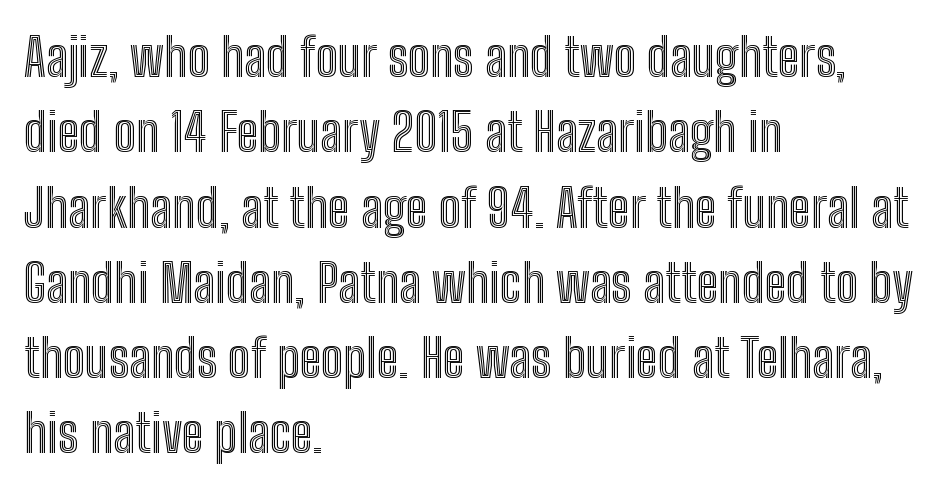
{"italic": "no", "width": "condensed", "x_height": "medium", "monospaced": "no", "underline": "no", "align": "left", "line_spacing": "normal", "line_spacing_ratio": 1.42, "letter_spacing": "normal", "letter_spacing_em": 0.0, "glyph_px": 53}
